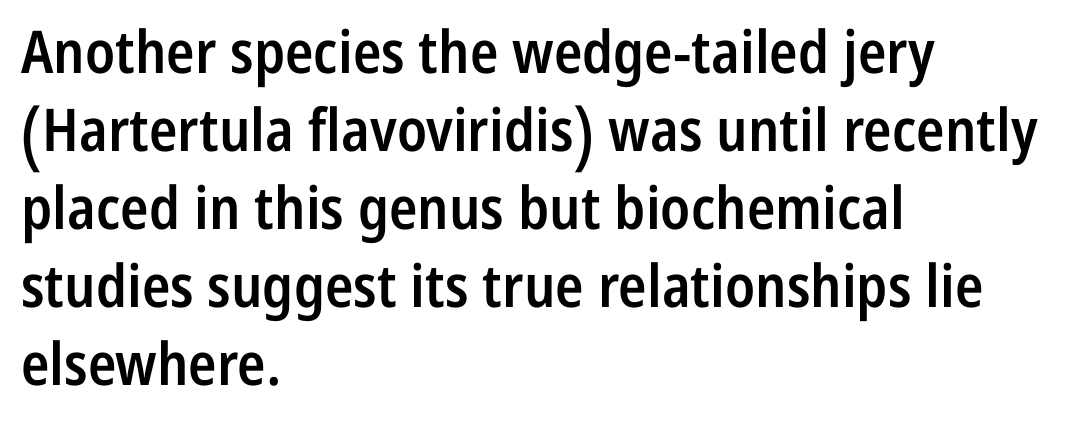
The image shows 59 px semibold, condensed sans-serif type, upright; set left-aligned, normal line spacing (1.32x), normal letter spacing, not underlined; low stroke contrast and a medium x-height.
